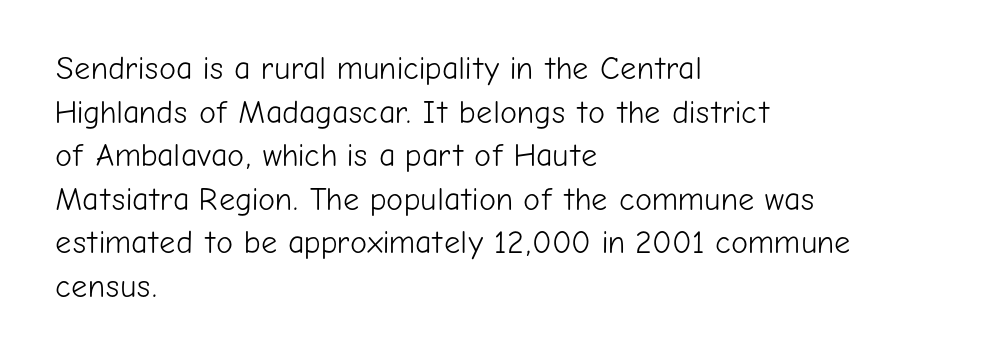
The image shows 32 px light sans-serif type, upright; set left-aligned, normal line spacing (1.36x), normal letter spacing, not underlined; low stroke contrast and a medium x-height.
